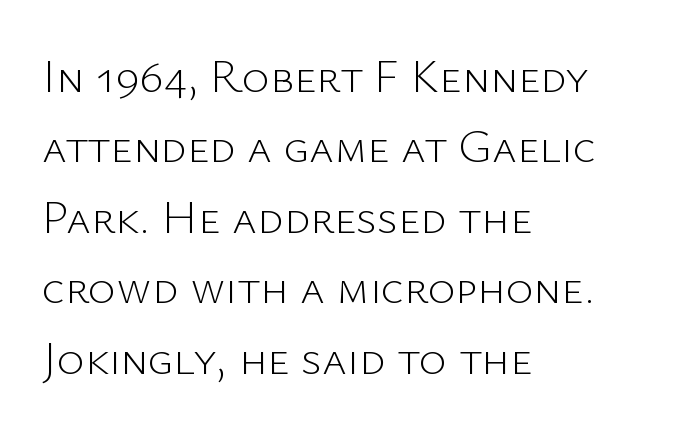
The image shows 47 px light sans-serif type, upright; set left-aligned, normal line spacing (1.5x), normal letter spacing, not underlined; low stroke contrast and a medium x-height.
